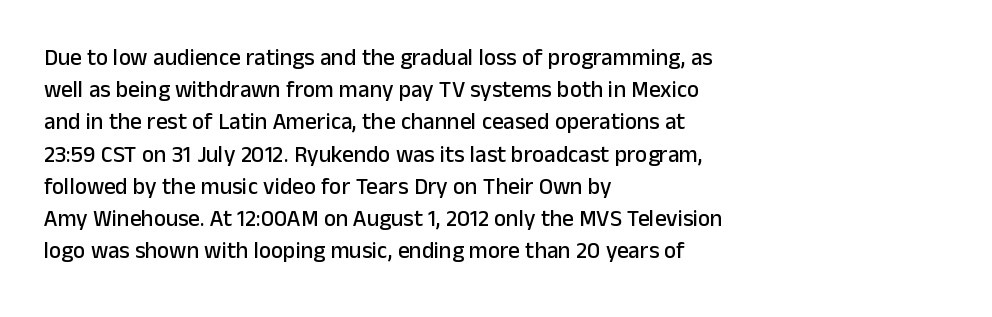
The image shows 23 px text type, upright; set left-aligned, normal line spacing (1.4x), normal letter spacing, not underlined.
